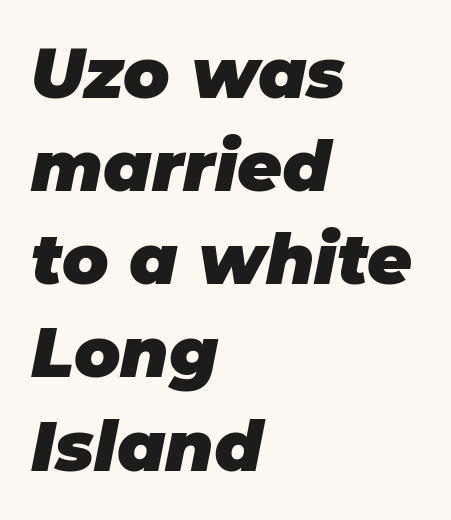
The image shows 69 px heavy type, italic (leaning right); set left-aligned, normal line spacing (1.35x), normal letter spacing, not underlined; low stroke contrast and a large x-height.
